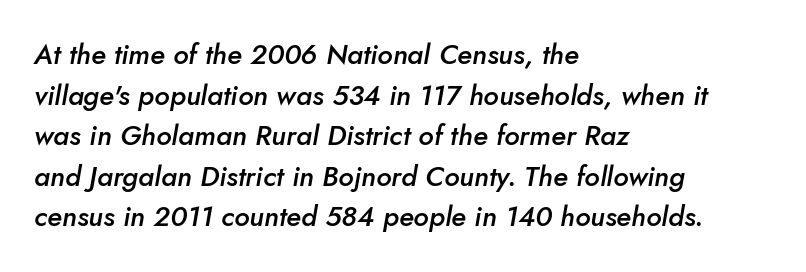
The image shows 28 px semibold type, italic (leaning right); set left-aligned, normal line spacing (1.45x), normal letter spacing, not underlined; low stroke contrast and a small x-height.
